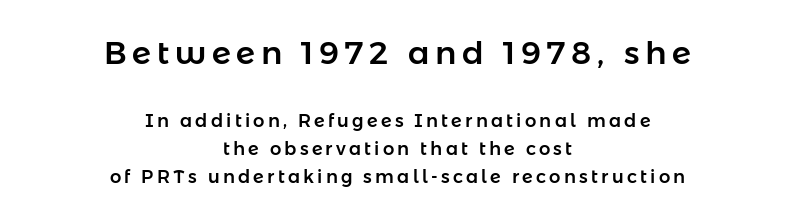
Q: Is the text italic (slanted)? A: No, it is upright.
Q: Is the typeface a serif or a sans-serif typeface? A: Sans-serif.
Q: Is the text underlined? A: No.
Q: How is the paragraph aligned? A: Centered.
Q: Is the spacing between lines tight, normal or loose? A: Normal.
Q: Which block of text is set in a larger size, the first (top) or the second (bottom)? A: The first (top) one.
Q: Width (condensed, normal, or wide)? A: Normal.
Q: Stroke contrast? A: Low.
Q: x-height? A: Medium.
Q: Monospaced? A: No.
